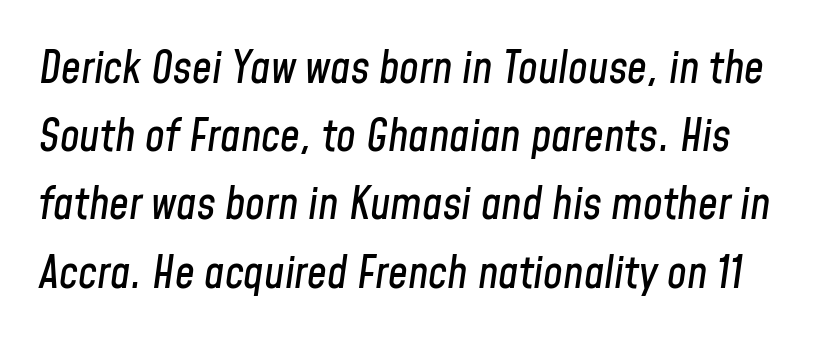
The image shows 44 px condensed type, italic (leaning right); set normal line spacing (1.55x), normal letter spacing, not underlined; low stroke contrast and a medium x-height.
